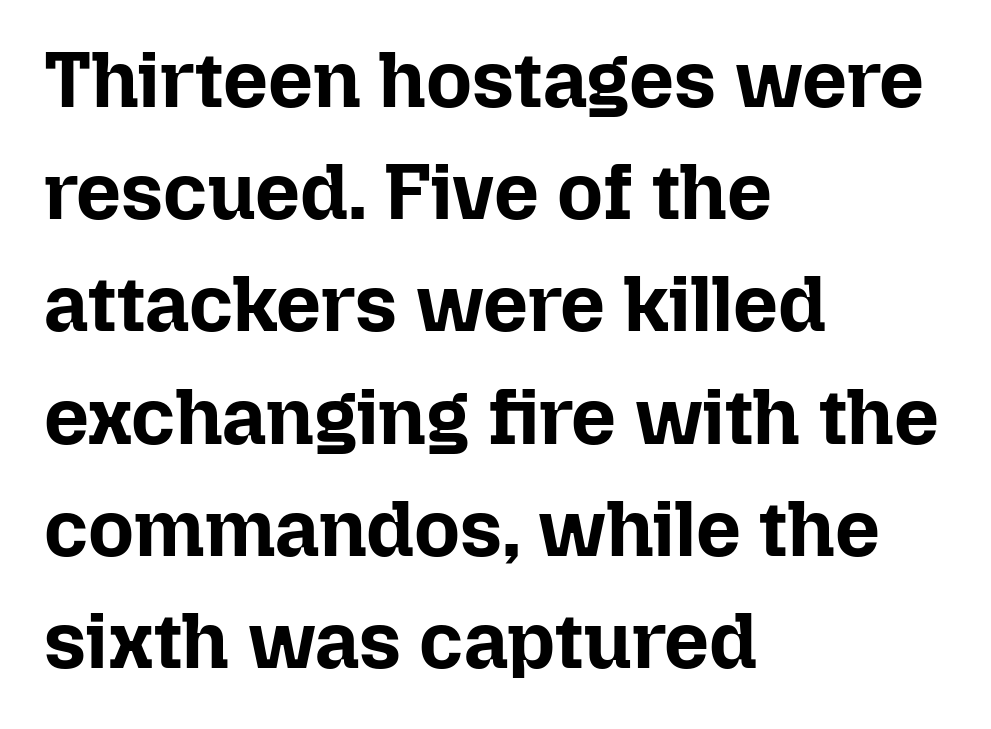
Rule under the text: the space is simply empty. Posture: vertical. The paragraph shown leans on its left margin. Words appear dense and cohesive because spacing is normal.
